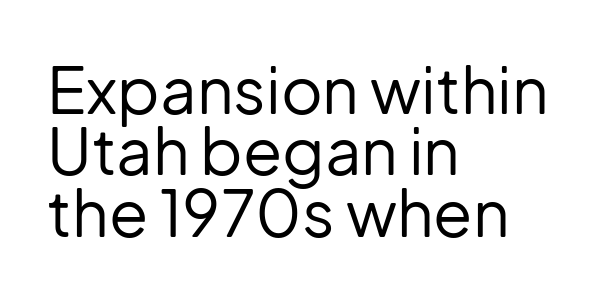
Q: Is the text bold? A: No.
Q: Is the text italic (slanted)? A: No, it is upright.
Q: Is the typeface a serif or a sans-serif typeface? A: Sans-serif.
Q: Is the text underlined? A: No.
Q: How is the paragraph aligned? A: Left-aligned.
Q: Is the spacing between letters normal or unusually wide? A: Normal.
Q: Is the spacing between lines tight, normal or loose? A: Tight.
Q: Width (condensed, normal, or wide)? A: Normal.
Q: Stroke contrast? A: Low.
Q: x-height? A: Medium.
Q: Monospaced? A: No.
